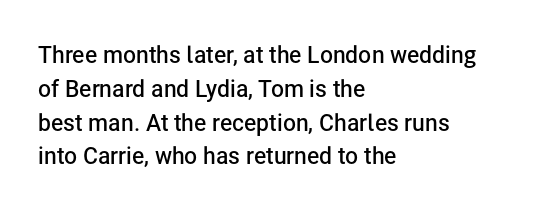
Upright lettering throughout. Reading down the block, your eye returns to a fixed left position each line. Strokes here are thickened, but only to semibold level. Evenly set lines give the paragraph a standard silhouette. Standard letterfit; no display-style spreading of the glyphs. Clear beneath every line of the passage.
